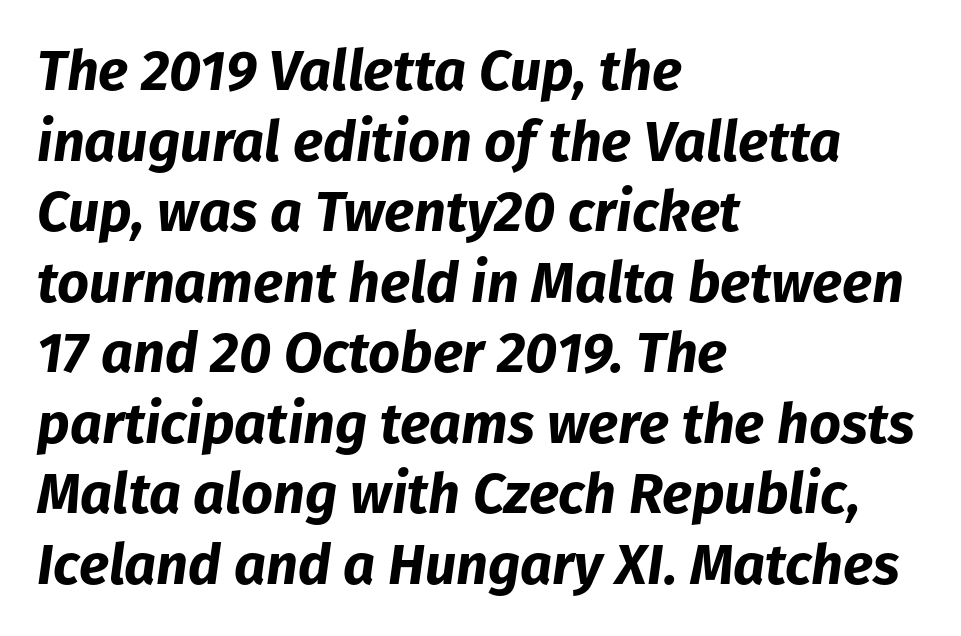
Between one letter and the next there's only the usual sliver of space. Words float on clear page, feet unadorned. Bold? Absolutely — the strokes are thick and heavy. Rendered with sloped, italic letterforms. Each line starts at the same left margin while the right side varies.
